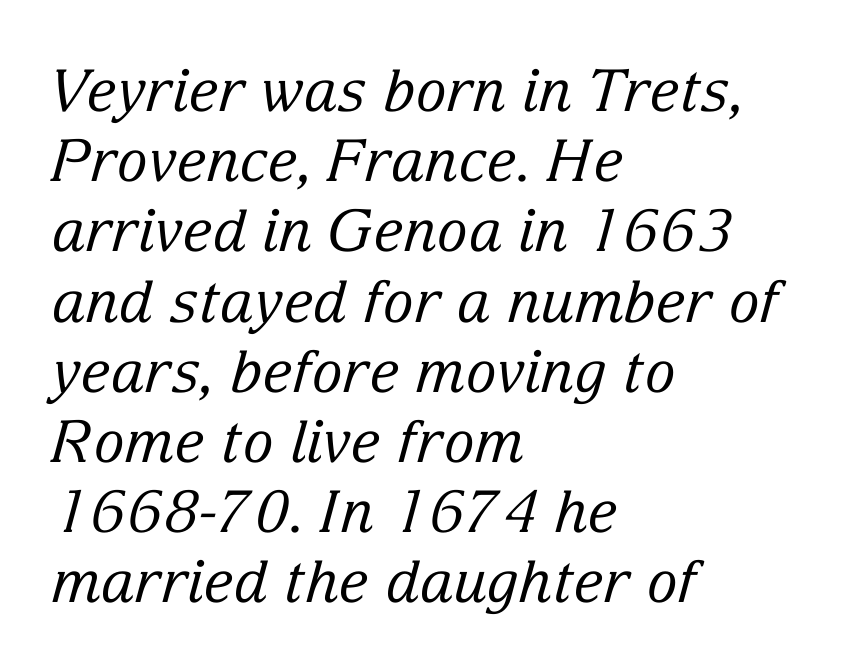
Which margin do the lines hug? The left one — the right edge is uneven. The face used here is proportionally spaced, like ordinary book or web type. Anything drawn beneath the words? Only blank space. What stands out about the letter spacing? Nothing — it is the standard amount. A serif font was chosen for this passage.
